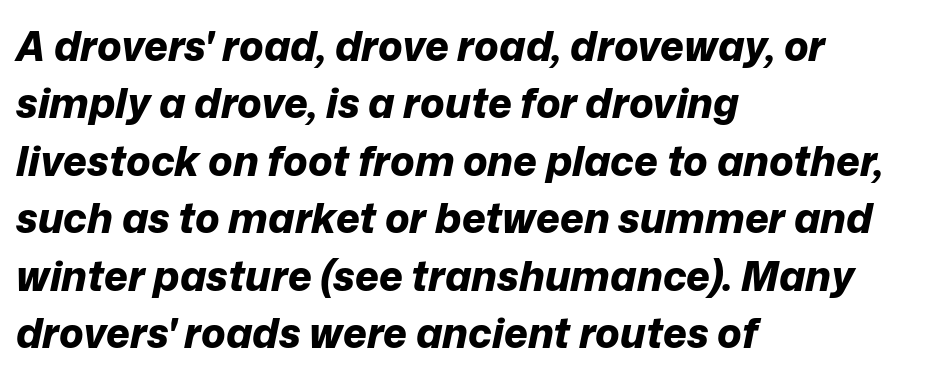
Think of a printed novel: that variable character pitch is what you see here. A clean baseline with only descenders dipping below it. The axis of the letterforms is tilted away from vertical. Leading matches the norm, producing a regular column. Each word holds together tightly as a unit, with standard inter-letter gaps. Typeset ragged right — the left edge is the straight one.
